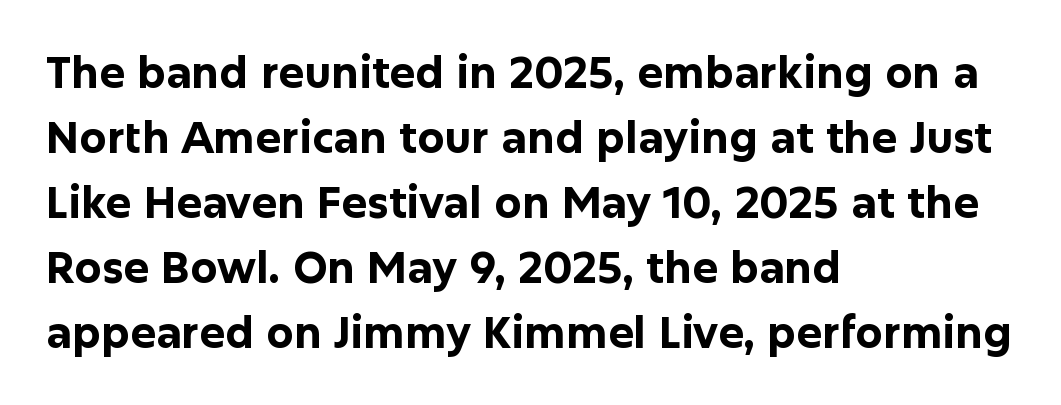
A clean baseline with only descenders dipping below it. Compared with typical body copy, the letter spacing here is the same. I'd describe the lettering as bold — thick and assertive. Horizontal bands of white between lines are of average thickness. One-word summary of the alignment: left. It's the straight-up-and-down kind of type.
